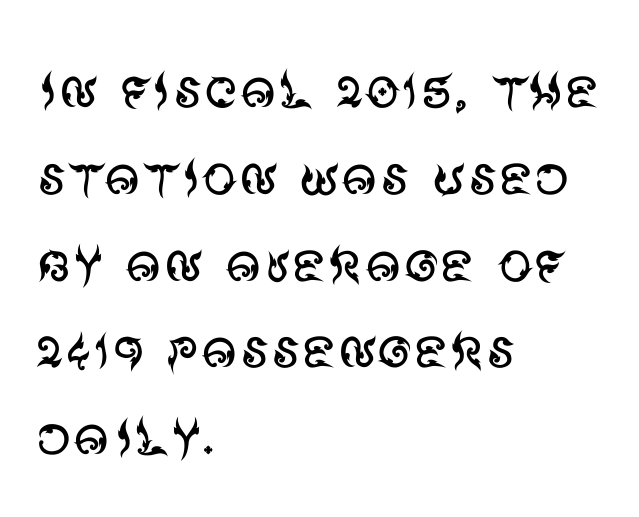
{"serif": "no", "italic": "no", "bold": "no", "weight": "regular", "width": "normal", "stroke_contrast": "medium", "x_height": "large", "monospaced": "no", "underline": "no", "align": "left", "line_spacing_ratio": 1.24, "letter_spacing": "normal", "letter_spacing_em": 0.0, "glyph_px": 70}
